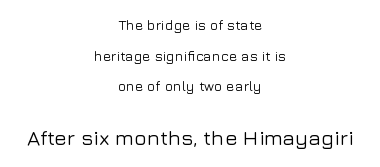
The image shows 21 px text type, upright; set centered, loose line spacing (2.18x), normal letter spacing, not underlined; the second (bottom) block is 1.5x larger.
